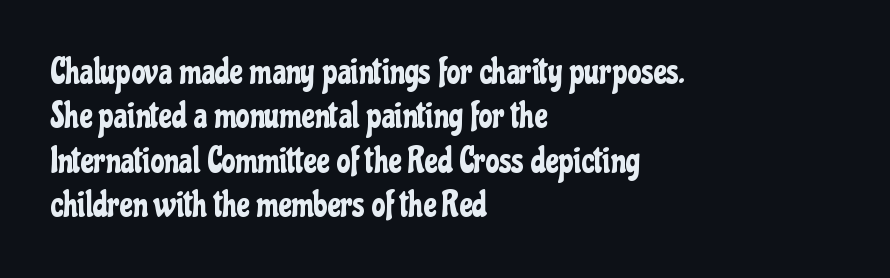
The image shows 35 px condensed sans-serif type, upright; set left-aligned, normal line spacing (1.27x), normal letter spacing, not underlined; low stroke contrast and a medium x-height.
